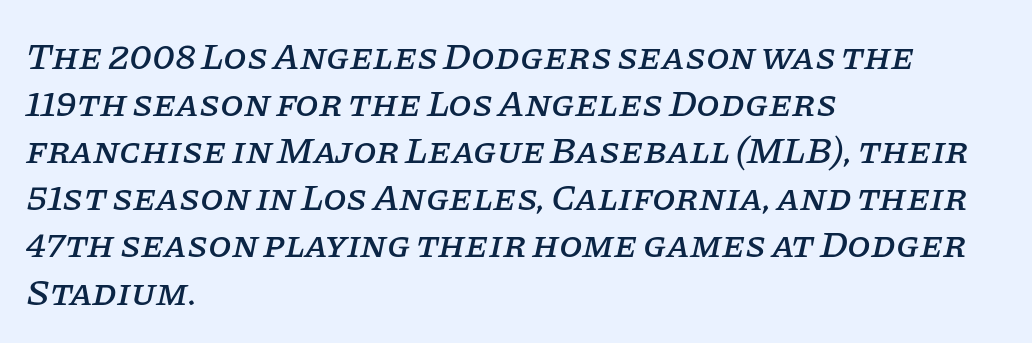
Q: Is the text italic (slanted)? A: Yes, it leans right by about 11 degrees.
Q: Is the typeface a serif or a sans-serif typeface? A: Serif.
Q: Is the text underlined? A: No.
Q: How is the paragraph aligned? A: Left-aligned.
Q: Is the spacing between letters normal or unusually wide? A: Normal.
Q: Width (condensed, normal, or wide)? A: Normal.
Q: Stroke contrast? A: Low.
Q: x-height? A: Large.
Q: Monospaced? A: No.
